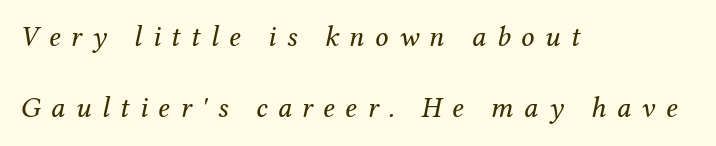
Q: Is the text bold? A: No.
Q: Is the text italic (slanted)? A: Yes, it leans right by about 12 degrees.
Q: Is the typeface a serif or a sans-serif typeface? A: Serif.
Q: Is the text underlined? A: No.
Q: How is the paragraph aligned? A: Left-aligned.
Q: Is the spacing between letters normal or unusually wide? A: Unusually wide.
Q: Is the spacing between lines tight, normal or loose? A: Loose.
Q: Width (condensed, normal, or wide)? A: Normal.
Q: Stroke contrast? A: Medium.
Q: x-height? A: Medium.
Q: Monospaced? A: No.
